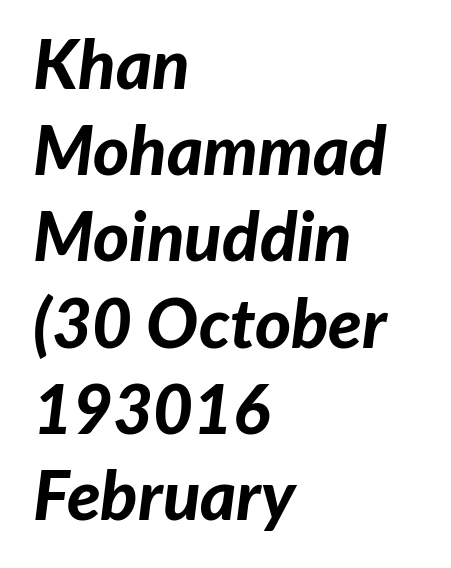
Leading matches the norm, producing a regular column. Line starts are locked; line ends wander. The face used here has the dense, thick strokes of a bold. The passage shown has conventional tracking throughout. The lettering tilts uniformly, giving the passage an italic look.
